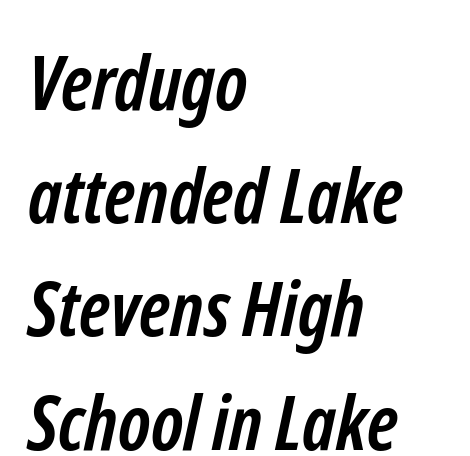
The image shows 76 px semibold, condensed sans-serif type; set left-aligned, normal line spacing (1.49x), normal letter spacing, not underlined; low stroke contrast and a medium x-height.
